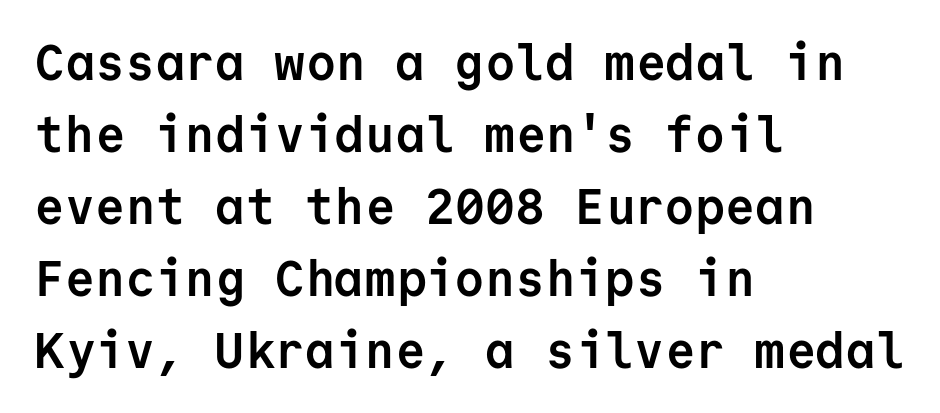
Font category for this specimen: sans-serif. Here the designer chose a console-style face with uniform glyph widths. Descenders hang freely into open space. Italic? Not at all — the glyphs are vertical. Characters follow at the spacing the type designer built in. The paragraph shown leans on its left margin.
